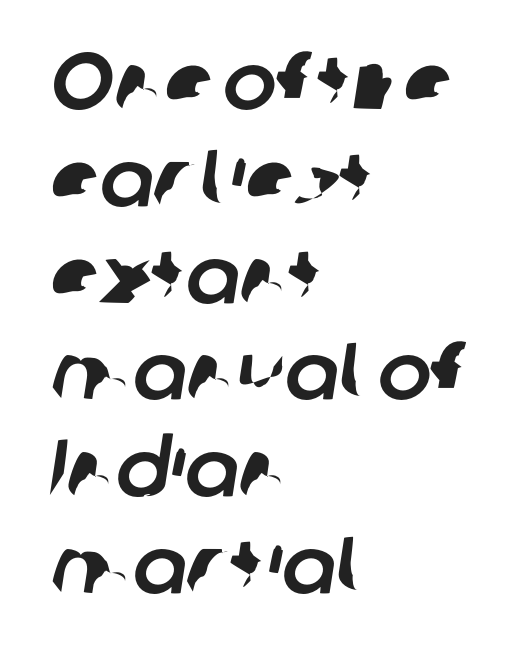
{"serif": "no", "width": "normal", "stroke_contrast": "low", "x_height": "medium", "monospaced": "no", "underline": "no", "align": "left", "line_spacing_ratio": 1.21, "letter_spacing": "normal", "letter_spacing_em": 0.0, "glyph_px": 80}
